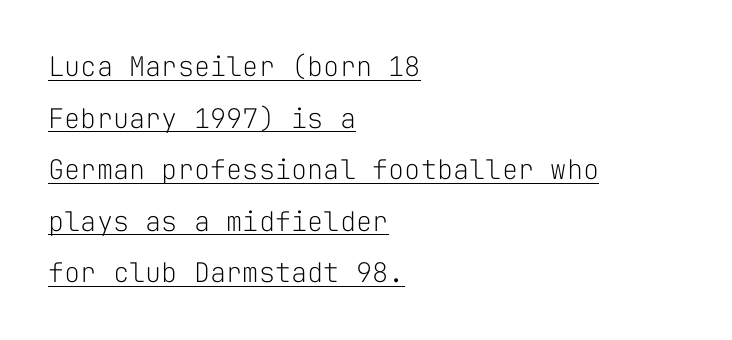
Default kerning and tracking; the words read as compact shapes. All the whitespace from short lines collects on the right. The specimen includes a rule beneath the text block's lines. The typography opts for an upright posture over an oblique one. Weight: not bold — regular or lighter.
